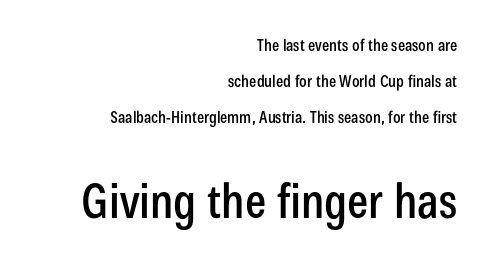
The lines are spread far apart with generous leading. The block sitting lower on the canvas is the one with enlarged characters. Decoration check: the copy has no underline. Is the letter spacing exaggerated? No — it looks like the ordinary default. Which margin do the lines hug? The right one — the left edge is uneven. Designer's note — italics off, roman on.
